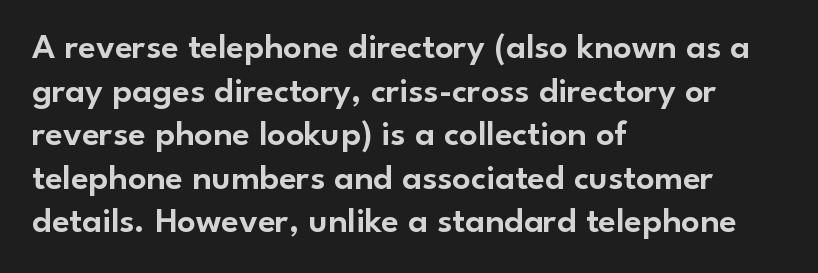
Default kerning and tracking; the words read as compact shapes. Nobody drew a line under any word here. The rendering uses natural spacing where letterforms have individual widths. Every stem runs plumb, perpendicular to the baseline.
